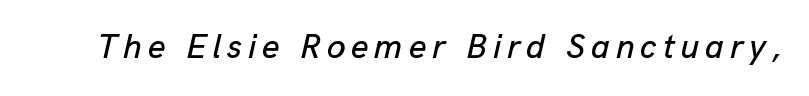
{"italic": "yes", "lean": "right", "slant_degrees": 13, "width": "normal", "stroke_contrast": "low", "x_height": "medium", "monospaced": "no", "underline": "no", "glyph_px": 34}
